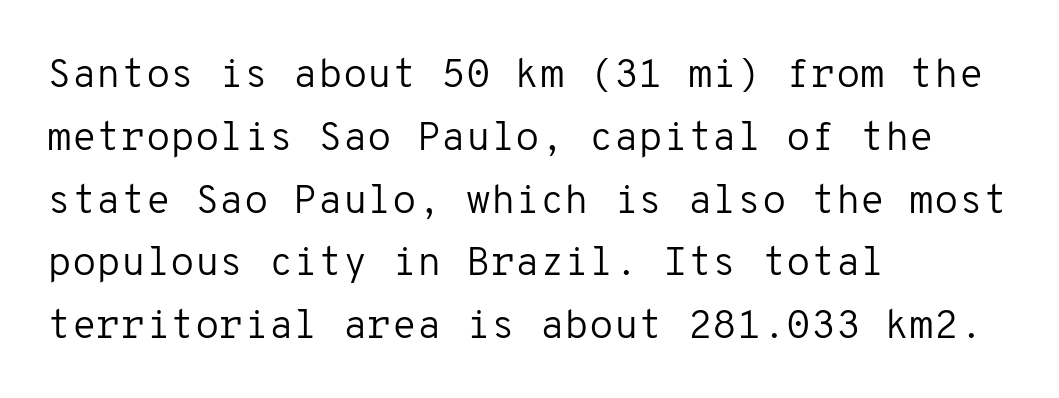
{"serif": "no", "italic": "no", "bold": "no", "weight": "regular", "width": "normal", "stroke_contrast": "low", "x_height": "medium", "monospaced": "yes", "underline": "no", "align": "left", "line_spacing": "normal", "line_spacing_ratio": 1.57, "letter_spacing": "normal", "letter_spacing_em": 0.0, "glyph_px": 40}
